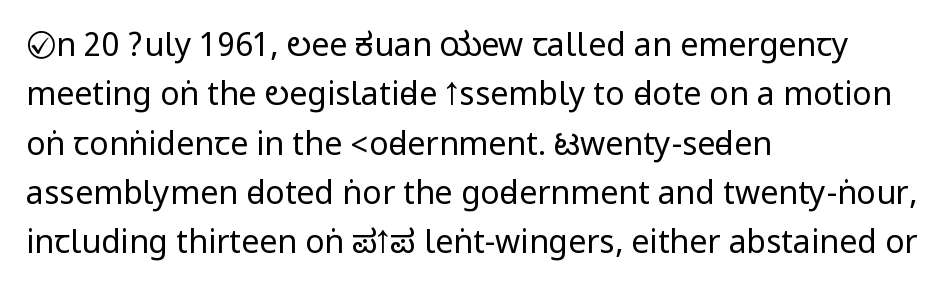
No italicization has been applied; the sample stays upright. The rendering uses a moderate line-height, typical for paragraphs. This sample is left-justified, so line endings fall wherever the words run out. Does extra space separate the letters? No, they use regular spacing.
